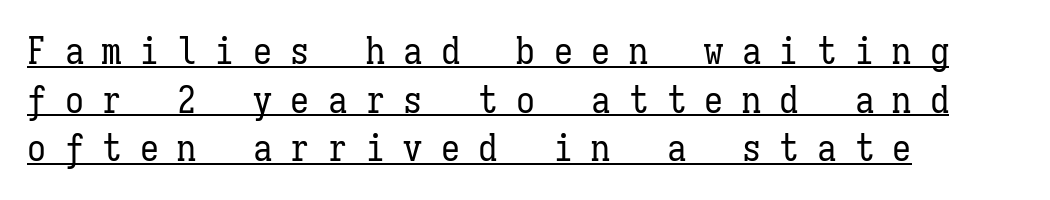
If you drew a ruler down the left edge, every line would touch it. Underlining? Definitely there. Regular leading. The axis of the letterforms is exactly vertical. The passage shown is typed in a monospace face where columns stay perfectly aligned.
